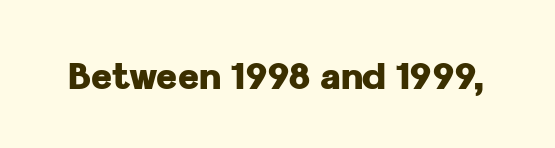
{"serif": "no", "italic": "no", "bold": "yes", "weight": "heavy", "width": "normal", "stroke_contrast": "low", "x_height": "medium", "monospaced": "no", "underline": "no", "letter_spacing": "normal", "letter_spacing_em": 0.0, "glyph_px": 36}
